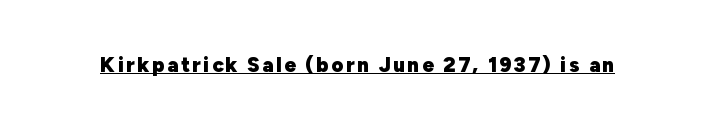
Q: Is the text bold? A: Yes.
Q: Is the text italic (slanted)? A: No, it is upright.
Q: Is the text underlined? A: Yes.
